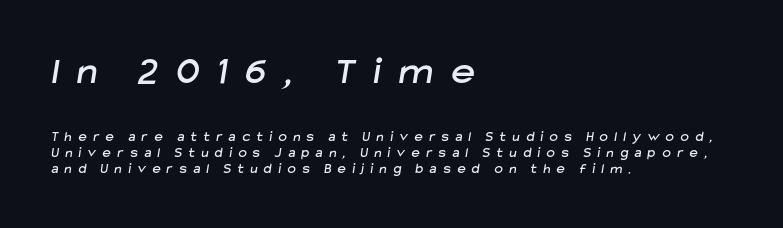
{"serif": "no", "width": "normal", "stroke_contrast": "low", "x_height": "medium", "monospaced": "no", "underline": "no", "align": "left", "line_spacing": "tight", "line_spacing_ratio": 1.15, "letter_spacing": "wide", "letter_spacing_em": 0.47, "larger_block": "first", "size_ratio": 2.86, "glyph_px": 40}
